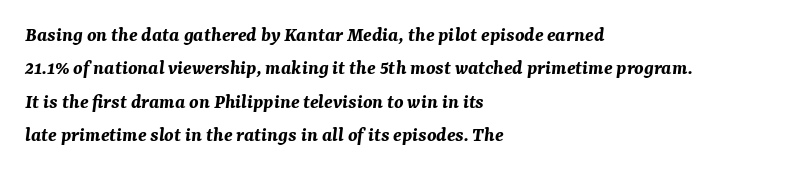
{"italic": "yes", "lean": "right", "slant_degrees": 7, "bold": "yes", "underline": "no", "align": "left", "line_spacing": "normal", "line_spacing_ratio": 1.59, "letter_spacing": "normal", "letter_spacing_em": 0.0, "glyph_px": 21}
